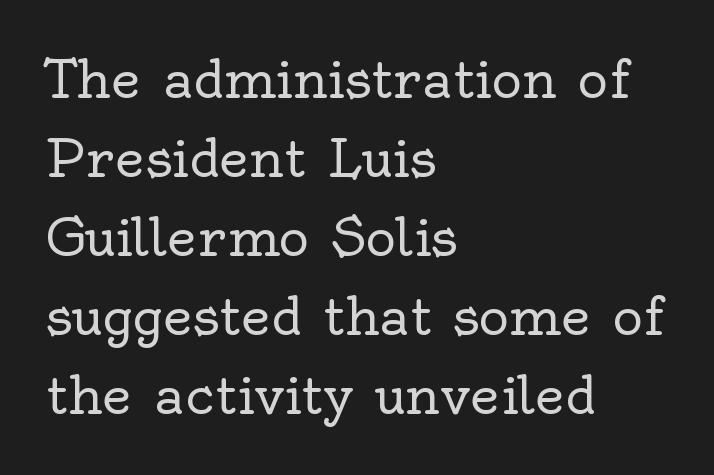
The image shows 52 px regular-weight serif type, upright; set left-aligned, normal line spacing (1.52x), normal letter spacing, not underlined; a small x-height.
